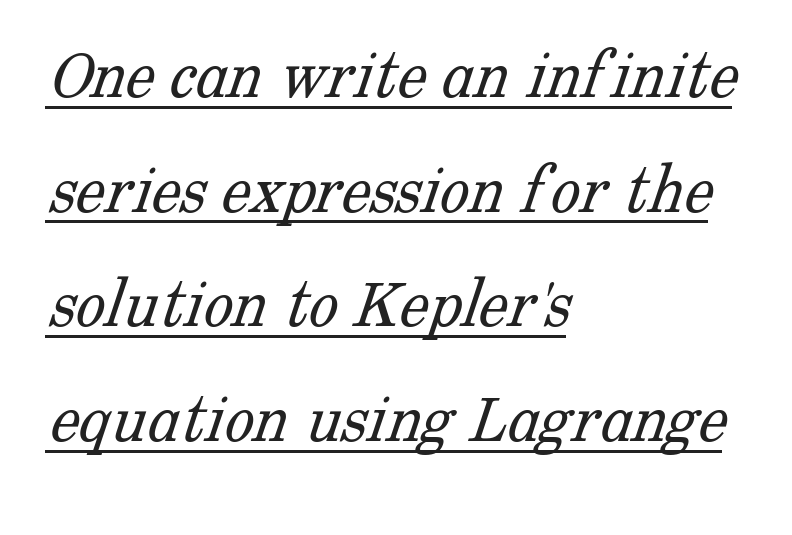
{"serif": "yes", "bold": "no", "weight": "light", "width": "normal", "stroke_contrast": "low", "x_height": "medium", "monospaced": "no", "underline": "yes", "align": "left", "line_spacing": "normal", "line_spacing_ratio": 1.55, "letter_spacing": "normal", "letter_spacing_em": 0.0, "glyph_px": 74}
